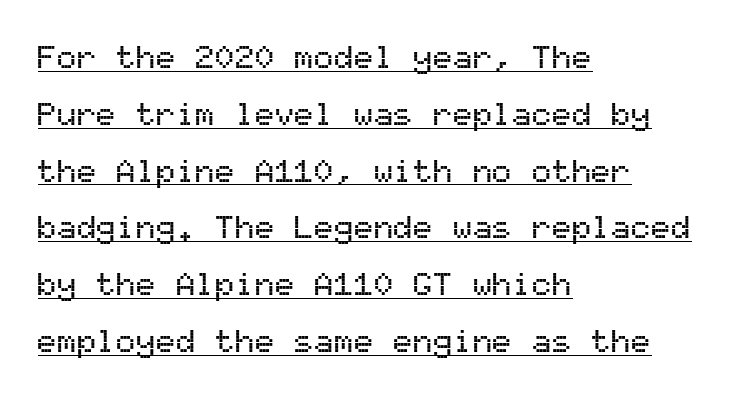
Q: Is the text italic (slanted)? A: No, it is upright.
Q: Is the typeface a serif or a sans-serif typeface? A: Sans-serif.
Q: Is the text underlined? A: Yes.
Q: How is the paragraph aligned? A: Left-aligned.
Q: Is the spacing between letters normal or unusually wide? A: Normal.
Q: Width (condensed, normal, or wide)? A: Normal.
Q: Stroke contrast? A: Medium.
Q: x-height? A: Medium.
Q: Monospaced? A: Yes.
